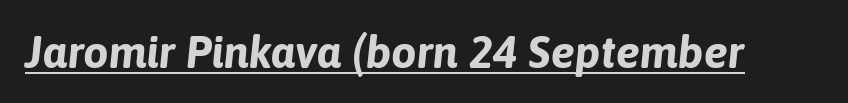
The font's italic variant was chosen for this text. The line texture is even and compact thanks to regular tracking. The passage shown is typed in a proportional face where columns would drift. What decoration does the sample have? An underline. A full-strength bold gives these letters their thick strokes.
